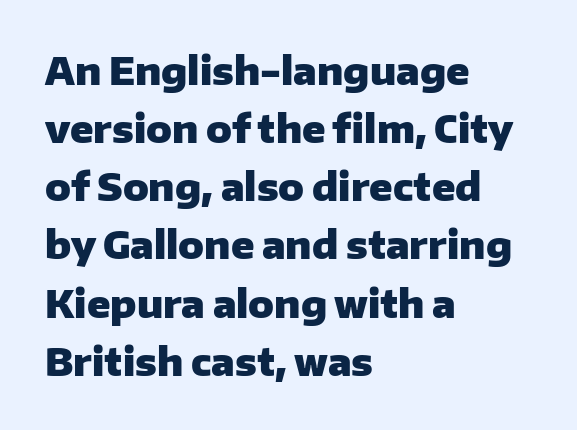
The image shows 38 px heavy sans-serif type, upright; set left-aligned, normal line spacing (1.53x), normal letter spacing, not underlined; low stroke contrast and a medium x-height.
